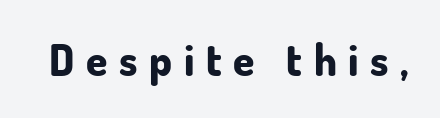
Q: Is the text bold? A: Yes.
Q: Is the text italic (slanted)? A: No, it is upright.
Q: Is the typeface a serif or a sans-serif typeface? A: Sans-serif.
Q: Is the text underlined? A: No.
Q: Is the spacing between letters normal or unusually wide? A: Unusually wide.
Q: Width (condensed, normal, or wide)? A: Normal.
Q: Stroke contrast? A: Low.
Q: x-height? A: Small.
Q: Monospaced? A: No.
